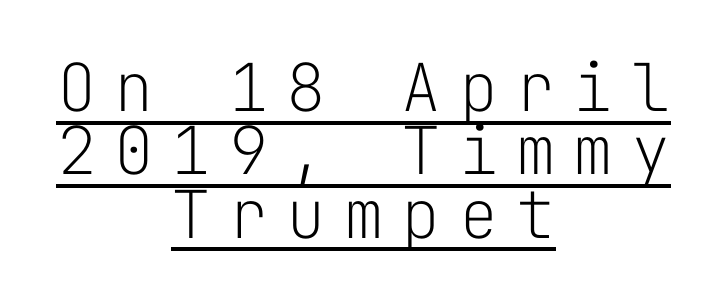
{"serif": "no", "italic": "no", "bold": "no", "weight": "light", "width": "normal", "stroke_contrast": "low", "x_height": "medium", "monospaced": "yes", "underline": "yes", "align": "center", "line_spacing": "tight", "line_spacing_ratio": 0.96, "letter_spacing": "wide", "letter_spacing_em": 0.27, "glyph_px": 66}
